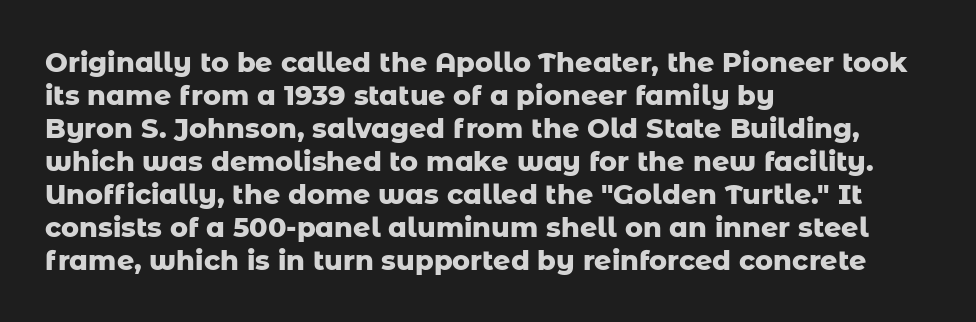
Words float on clear page, feet unadorned. Does the lettering tilt? It doesn't — this is upright. Visually the block forms a straight wall on the left and a jagged coastline on the right. These words are printed bold, with thick strokes throughout. Characters follow at the spacing the type designer built in.
